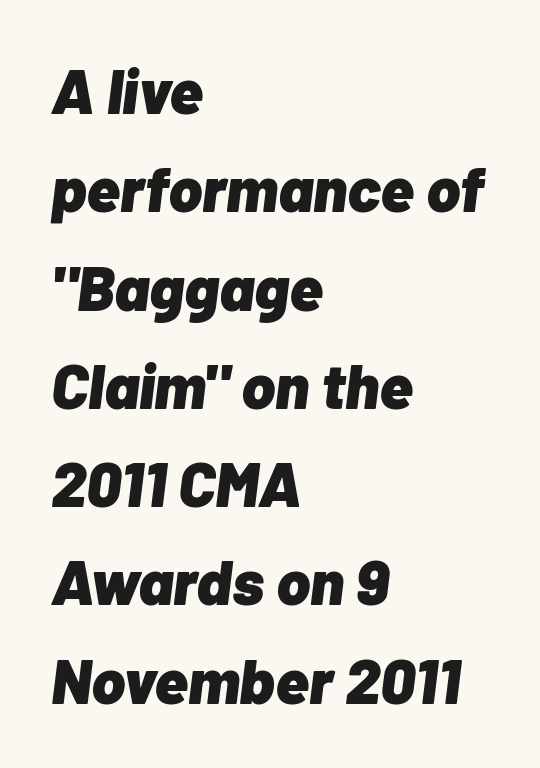
Looks like regular typesetting: each glyph gets only the width it needs. The rag falls on the right side of this text block. Nothing unusual about the tracking: characters are spaced as the font intends. Any mark beneath the type? The region is blank. Rows of type keep a routine distance in the vertical direction. The strokes are fattened all the way to bold.
